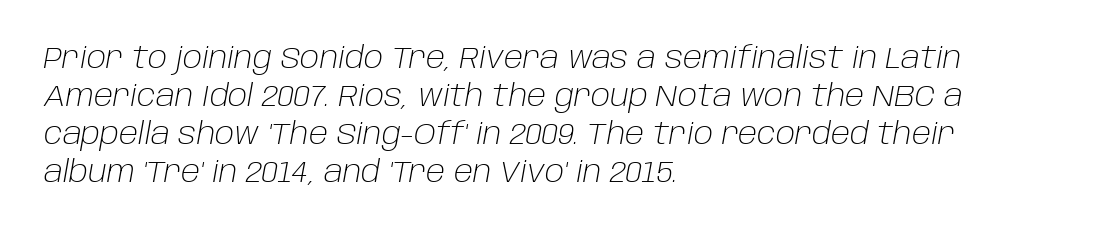
{"italic": "yes", "lean": "right", "slant_degrees": 10, "bold": "no", "weight": "light", "width": "normal", "stroke_contrast": "low", "x_height": "large", "monospaced": "no", "underline": "no", "align": "left", "line_spacing": "normal", "line_spacing_ratio": 1.27, "letter_spacing": "normal", "letter_spacing_em": 0.0, "glyph_px": 30}
